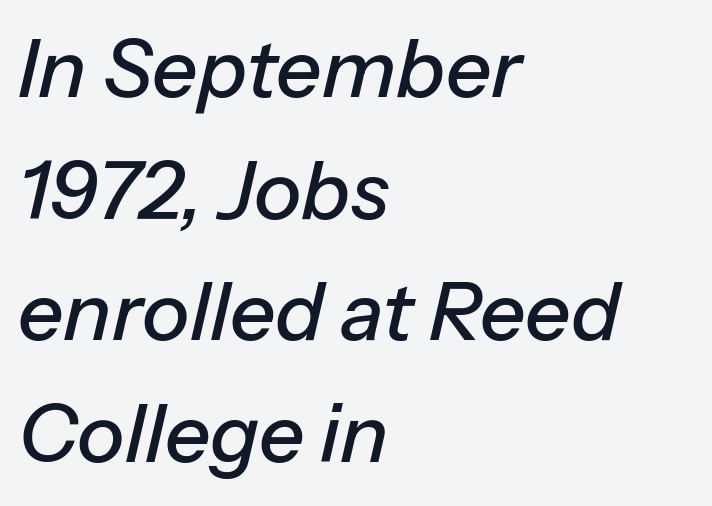
{"italic": "yes", "lean": "right", "slant_degrees": 13, "width": "normal", "stroke_contrast": "low", "x_height": "medium", "monospaced": "no", "underline": "no", "align": "left", "line_spacing": "normal", "line_spacing_ratio": 1.52, "letter_spacing": "normal", "letter_spacing_em": 0.0, "glyph_px": 80}
